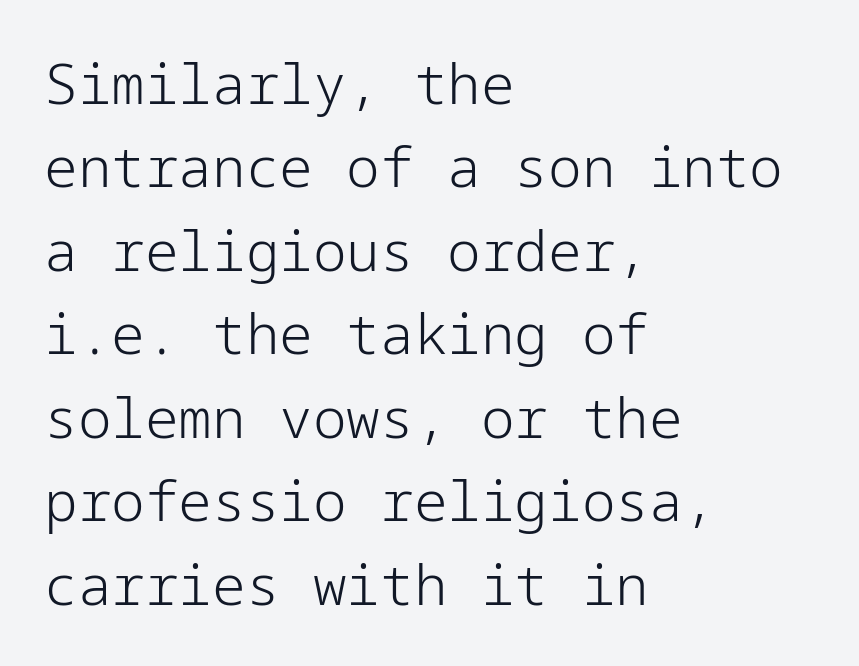
{"serif": "no", "italic": "no", "bold": "no", "weight": "light", "width": "normal", "stroke_contrast": "low", "x_height": "medium", "underline": "no", "align": "left", "line_spacing": "normal", "line_spacing_ratio": 1.49, "letter_spacing": "normal", "letter_spacing_em": 0.0, "glyph_px": 56}
